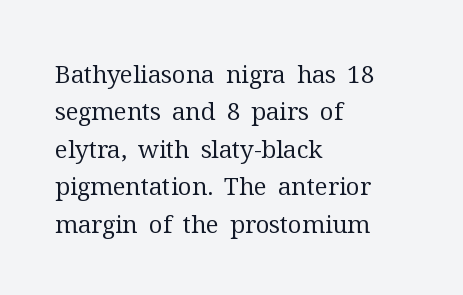
The image shows 24 px text type, upright; set left-aligned, normal line spacing (1.56x), normal letter spacing, not underlined.
